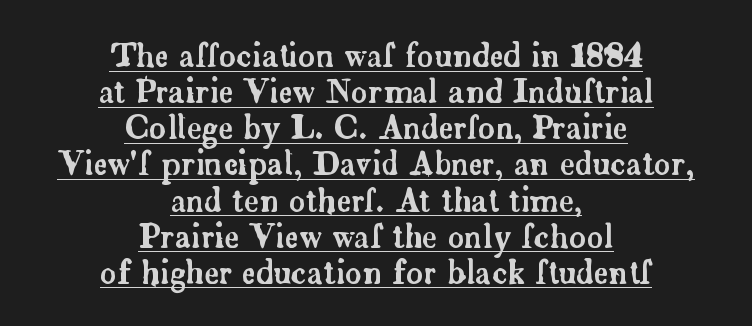
Q: Is the text italic (slanted)? A: No, it is upright.
Q: Is the typeface a serif or a sans-serif typeface? A: Serif.
Q: Is the text underlined? A: Yes.
Q: How is the paragraph aligned? A: Centered.
Q: Is the spacing between letters normal or unusually wide? A: Normal.
Q: Is the spacing between lines tight, normal or loose? A: Tight.
Q: Width (condensed, normal, or wide)? A: Normal.
Q: Stroke contrast? A: Low.
Q: x-height? A: Small.
Q: Monospaced? A: No.
